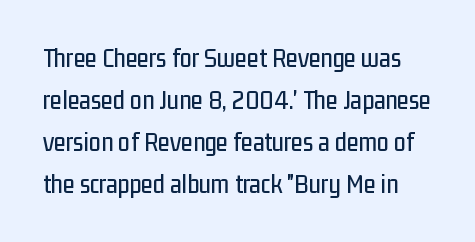
Q: Is the text italic (slanted)? A: No, it is upright.
Q: Is the text underlined? A: No.
Q: Is the spacing between letters normal or unusually wide? A: Normal.
Q: Is the spacing between lines tight, normal or loose? A: Normal.
